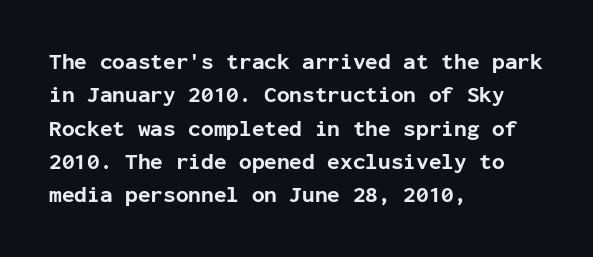
The image shows 23 px bold type, upright; set left-aligned, normal line spacing (1.45x), normal letter spacing, not underlined.
